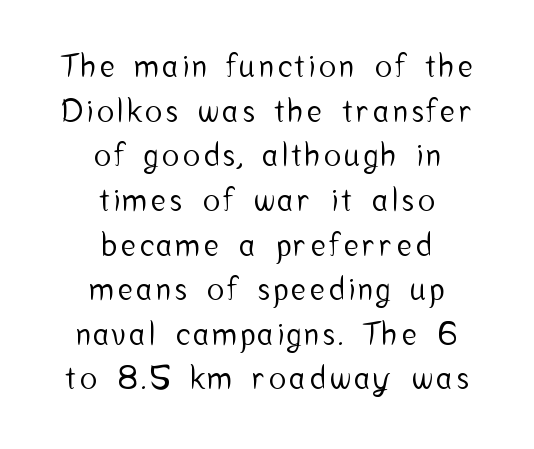
Q: Is the text italic (slanted)? A: No, it is upright.
Q: Is the typeface a serif or a sans-serif typeface? A: Sans-serif.
Q: Is the text underlined? A: No.
Q: How is the paragraph aligned? A: Centered.
Q: Is the spacing between lines tight, normal or loose? A: Normal.
Q: Width (condensed, normal, or wide)? A: Condensed.
Q: Stroke contrast? A: Low.
Q: x-height? A: Medium.
Q: Monospaced? A: No.
